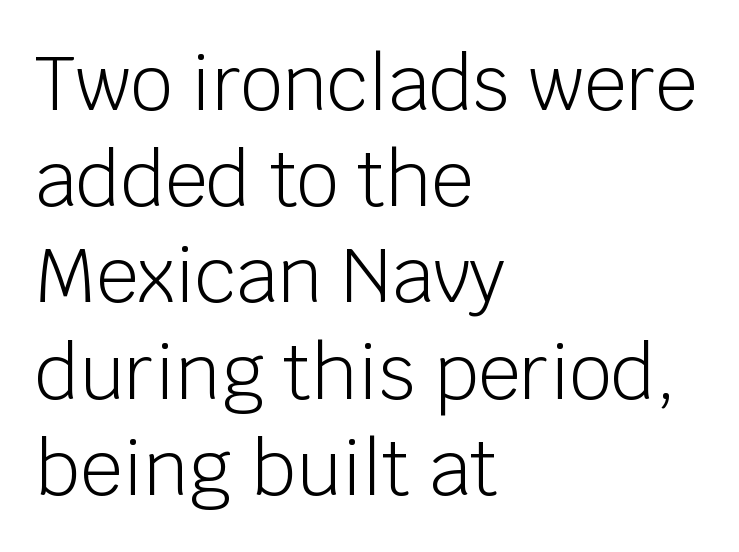
{"serif": "no", "italic": "no", "bold": "no", "weight": "light", "width": "normal", "stroke_contrast": "low", "x_height": "large", "monospaced": "no", "underline": "no", "align": "left", "line_spacing": "normal", "line_spacing_ratio": 1.3, "letter_spacing": "normal", "letter_spacing_em": 0.0, "glyph_px": 74}
